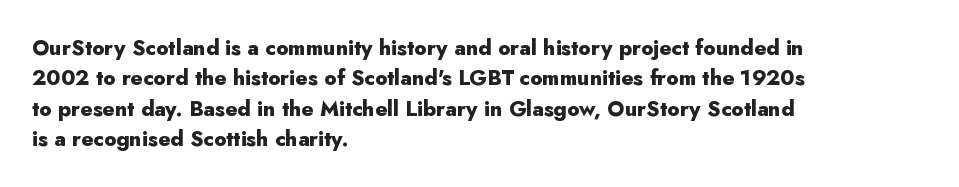
{"italic": "no", "bold": "yes", "underline": "no", "align": "left", "line_spacing": "normal", "line_spacing_ratio": 1.45, "letter_spacing": "normal", "letter_spacing_em": 0.0, "glyph_px": 21}
